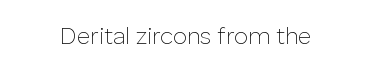
{"italic": "no", "bold": "no", "underline": "no", "letter_spacing": "normal", "letter_spacing_em": 0.0, "glyph_px": 23}
